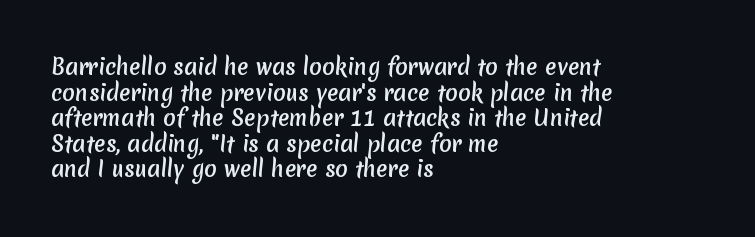
{"underline": "no", "align": "left", "line_spacing_ratio": 1.22, "letter_spacing": "normal", "letter_spacing_em": 0.0, "glyph_px": 21}
